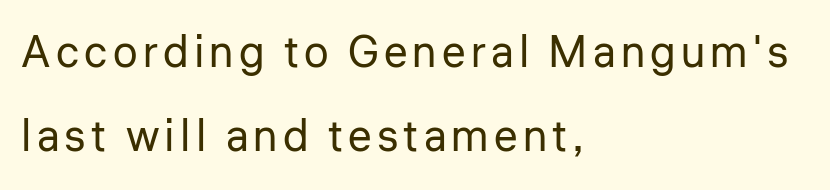
These lines are set flush left with a ragged right edge. The face looks like a standard text weight, possibly lighter. The foot of each line stays bare and open. Is there any slant? The stems are plumb. This block would shrink considerably if given ordinary leading; it's expanded now. Spacing verdict: proportional, widths tailored to each character.
